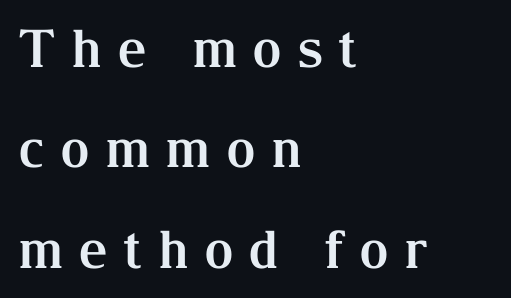
The image shows 52 px bold serif type, upright; set left-aligned, loose line spacing (1.93x), unusually wide letter spacing (+0.29 em), not underlined; medium stroke contrast and a medium x-height.
